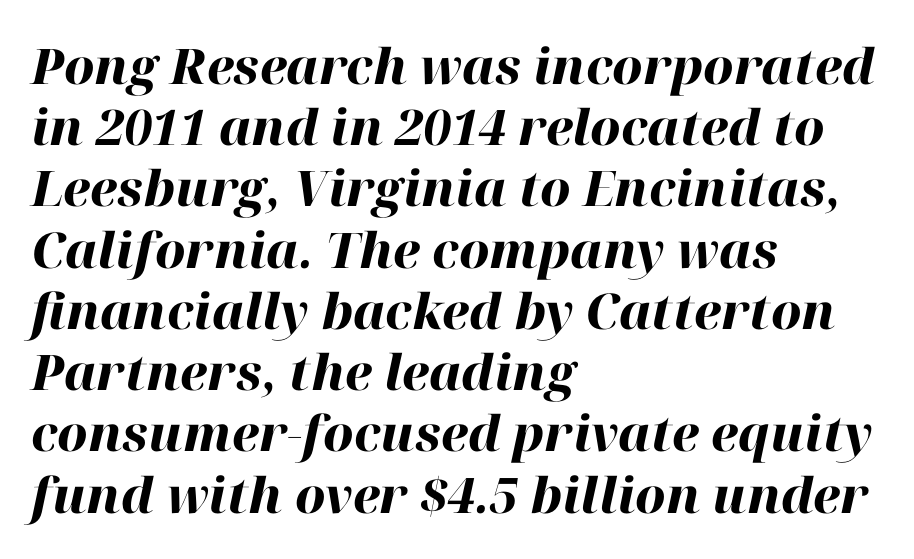
The image shows 49 px heavy type, italic (leaning right); set left-aligned, normal line spacing (1.25x), normal letter spacing, not underlined; high stroke contrast and a medium x-height.
